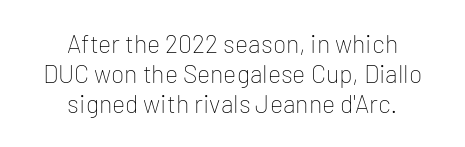
{"italic": "no", "bold": "no", "underline": "no", "align": "center", "line_spacing_ratio": 1.2, "letter_spacing": "normal", "letter_spacing_em": 0.0, "glyph_px": 25}
